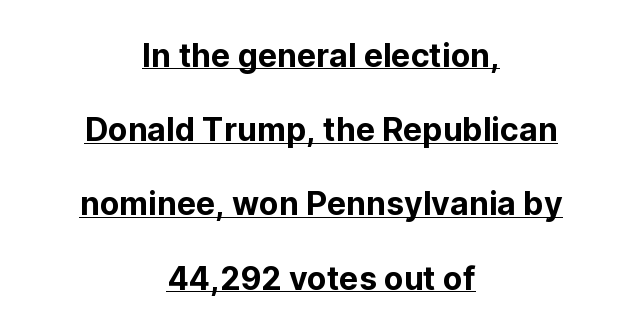
Q: Is the text italic (slanted)? A: No, it is upright.
Q: Is the typeface a serif or a sans-serif typeface? A: Sans-serif.
Q: Is the text underlined? A: Yes.
Q: How is the paragraph aligned? A: Centered.
Q: Is the spacing between letters normal or unusually wide? A: Normal.
Q: Is the spacing between lines tight, normal or loose? A: Loose.
Q: Width (condensed, normal, or wide)? A: Normal.
Q: Stroke contrast? A: Low.
Q: x-height? A: Medium.
Q: Monospaced? A: No.
